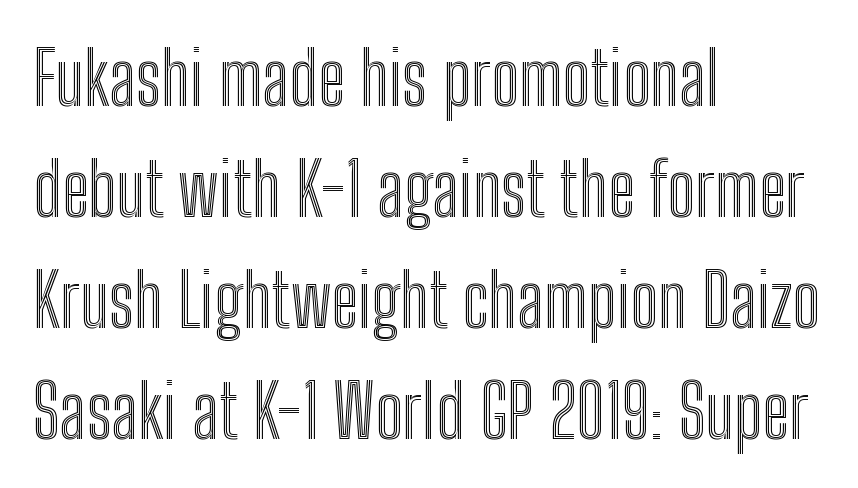
{"italic": "no", "width": "condensed", "x_height": "medium", "monospaced": "no", "underline": "no", "align": "left", "line_spacing": "normal", "line_spacing_ratio": 1.5, "letter_spacing": "normal", "letter_spacing_em": 0.0, "glyph_px": 74}
